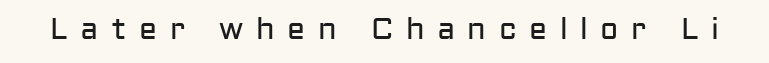
The image shows 30 px regular-weight sans-serif type, upright; set unusually wide letter spacing (+0.42 em), not underlined; low stroke contrast and a medium x-height.
